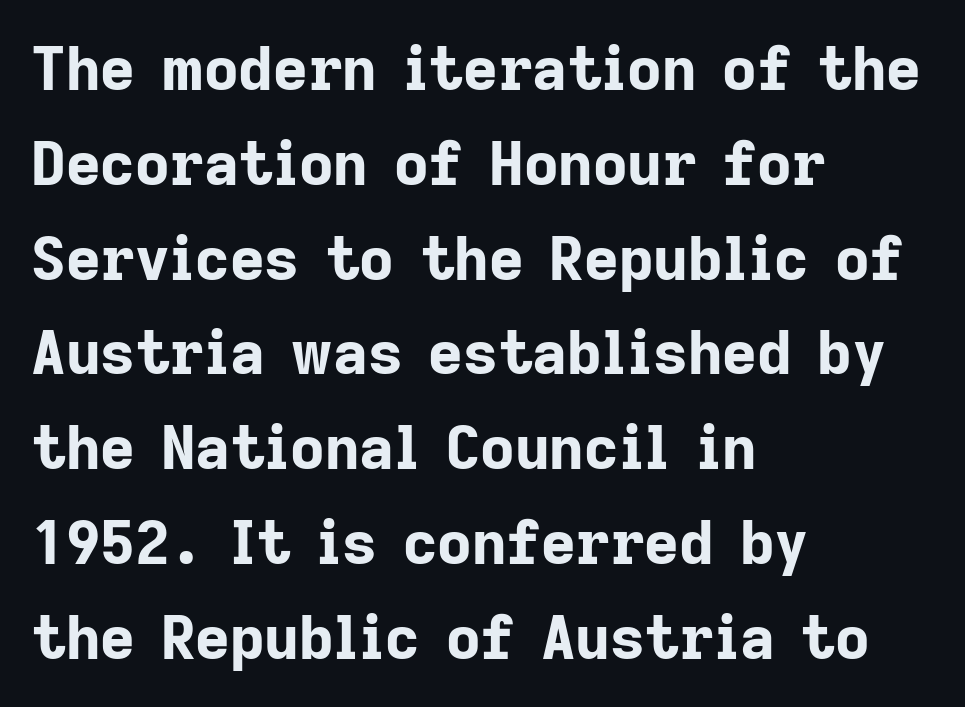
Q: Is the text bold? A: Yes.
Q: Is the text italic (slanted)? A: No, it is upright.
Q: Is the typeface a serif or a sans-serif typeface? A: Sans-serif.
Q: Is the text underlined? A: No.
Q: How is the paragraph aligned? A: Left-aligned.
Q: Is the spacing between letters normal or unusually wide? A: Normal.
Q: Is the spacing between lines tight, normal or loose? A: Normal.
Q: Width (condensed, normal, or wide)? A: Normal.
Q: Stroke contrast? A: Low.
Q: x-height? A: Medium.
Q: Monospaced? A: No.
